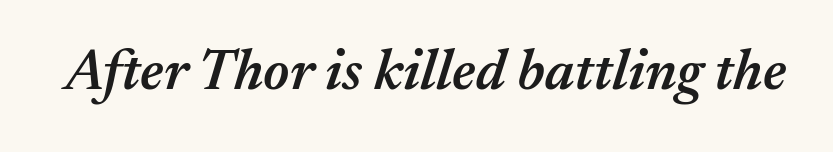
The image shows 57 px semibold type, italic (leaning right); set normal letter spacing, not underlined; medium stroke contrast and a medium x-height.
